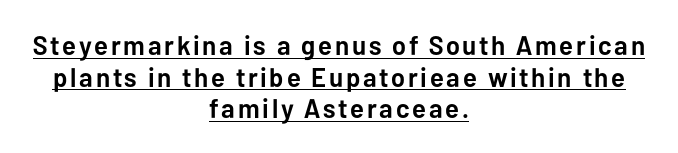
This is roman type, the default non-slanted kind. The paragraph shown floats in the horizontal middle. Thick stems and heavy bowls — unmistakably bold. This rendering features underlined lettering.
